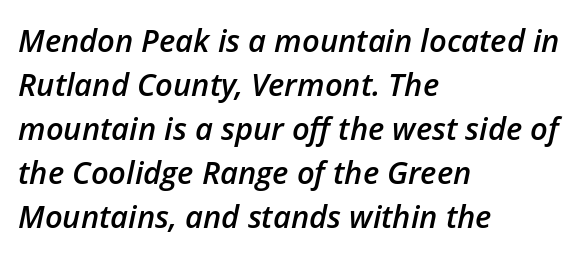
The image shows 31 px semibold type, italic (leaning right); set left-aligned, normal line spacing (1.42x), normal letter spacing, not underlined; low stroke contrast and a medium x-height.
